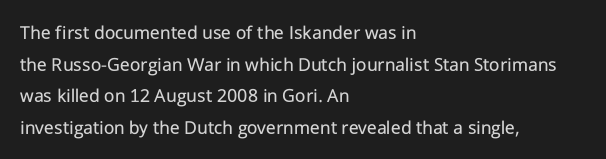
Teacher's note: observe the even left margin — that is flush-left alignment. The passage shown is not underscored anywhere. The rendering uses a moderate line-height, typical for paragraphs. Ascenders rise straight up at ninety degrees. Nobody touched the tracking dial on this one.
